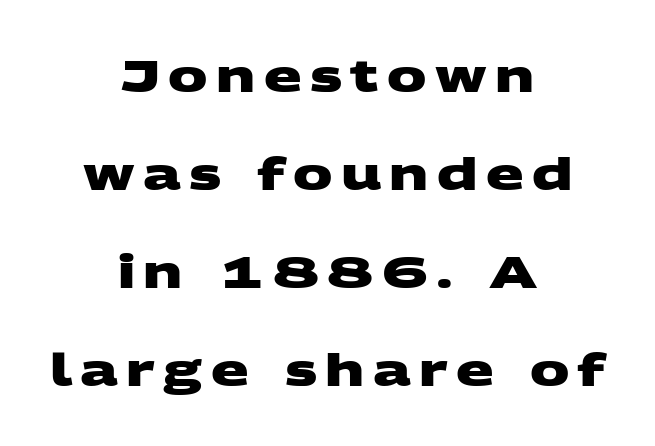
The image shows 44 px heavy, wide sans-serif type; set centered, loose line spacing (2.23x), not underlined; medium stroke contrast and a large x-height.
